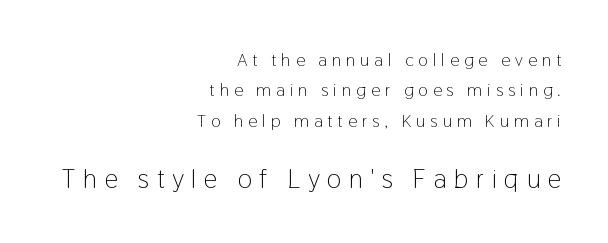
Q: Is the text bold? A: No.
Q: Is the text italic (slanted)? A: No, it is upright.
Q: Is the text underlined? A: No.
Q: How is the paragraph aligned? A: Right-aligned.
Q: Is the spacing between letters normal or unusually wide? A: Unusually wide.
Q: Is the spacing between lines tight, normal or loose? A: Normal.
Q: Which block of text is set in a larger size, the first (top) or the second (bottom)? A: The second (bottom) one.
